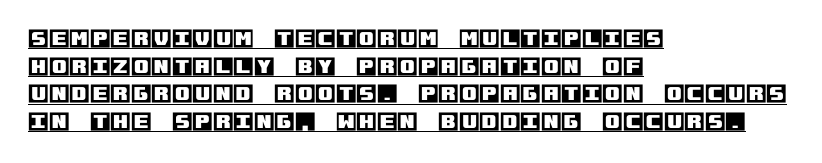
The image shows 21 px text type, upright; set left-aligned, normal line spacing (1.32x), normal letter spacing, underlined.
